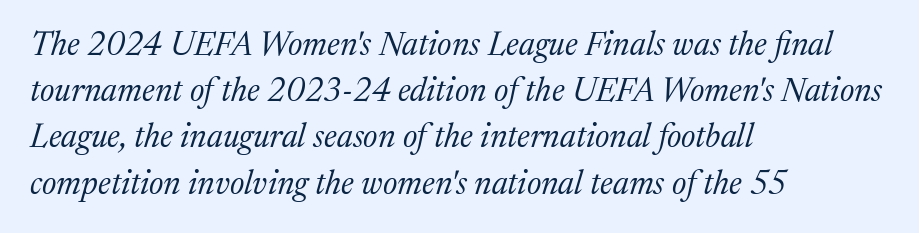
Q: Is the text bold? A: No.
Q: Is the text italic (slanted)? A: Yes, it leans right by about 17 degrees.
Q: Is the typeface a serif or a sans-serif typeface? A: Serif.
Q: Is the text underlined? A: No.
Q: How is the paragraph aligned? A: Left-aligned.
Q: Is the spacing between letters normal or unusually wide? A: Normal.
Q: Is the spacing between lines tight, normal or loose? A: Normal.
Q: Width (condensed, normal, or wide)? A: Normal.
Q: Stroke contrast? A: Medium.
Q: x-height? A: Medium.
Q: Monospaced? A: No.
